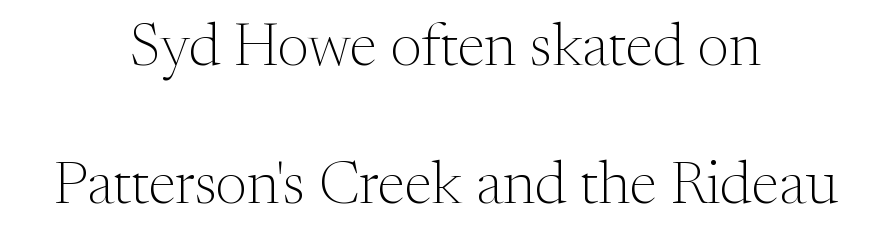
{"serif": "yes", "italic": "no", "bold": "no", "weight": "light", "width": "normal", "stroke_contrast": "medium", "x_height": "medium", "monospaced": "no", "underline": "no", "align": "center", "line_spacing": "loose", "line_spacing_ratio": 2.3, "letter_spacing": "normal", "letter_spacing_em": 0.0, "glyph_px": 60}
